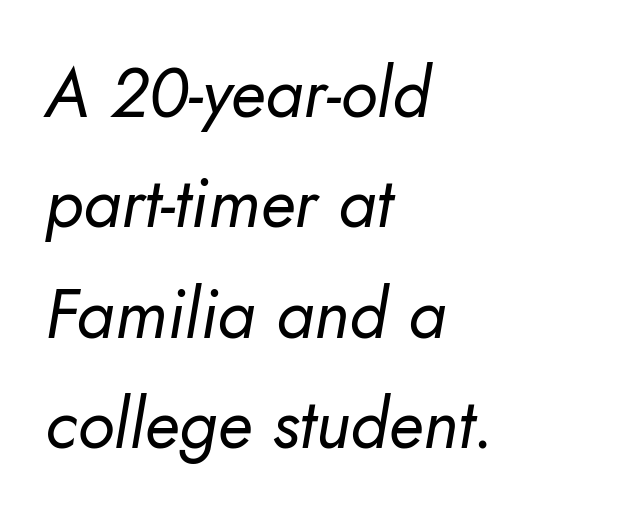
One-word summary of the alignment: left. This block has exactly the height ordinary leading produces. Think of a printed novel: that variable character pitch is what you see here. No heavy texture on the line: the type isn't bold. Every character sits at an angle, as italics do. The space directly below the letters is spotless.
